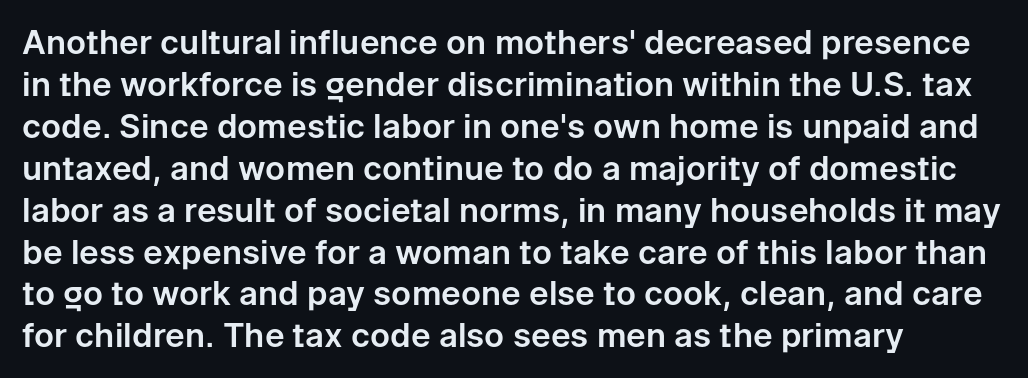
{"serif": "no", "italic": "no", "width": "normal", "stroke_contrast": "low", "x_height": "medium", "monospaced": "no", "underline": "no", "align": "left", "line_spacing": "normal", "line_spacing_ratio": 1.27, "letter_spacing": "normal", "letter_spacing_em": 0.0, "glyph_px": 33}
